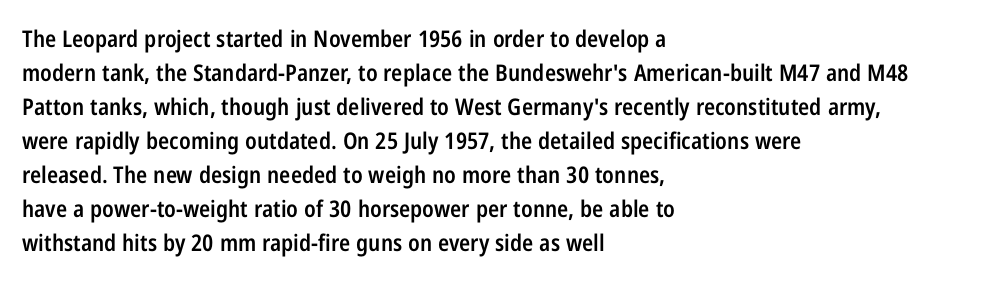
The image shows 23 px text type, upright; set left-aligned, normal line spacing (1.48x), normal letter spacing, not underlined.
